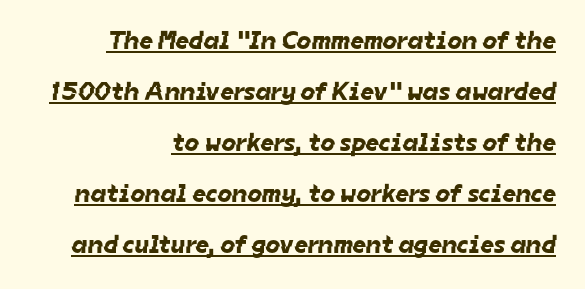
{"underline": "yes", "align": "right", "line_spacing": "loose", "line_spacing_ratio": 1.96, "letter_spacing": "normal", "letter_spacing_em": 0.0, "glyph_px": 26}
